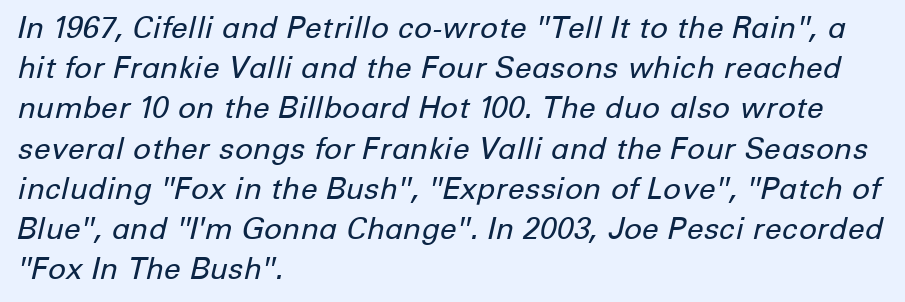
The image shows 30 px regular-weight type, italic (leaning right); set left-aligned, normal line spacing (1.34x), normal letter spacing, not underlined; low stroke contrast and a medium x-height.
